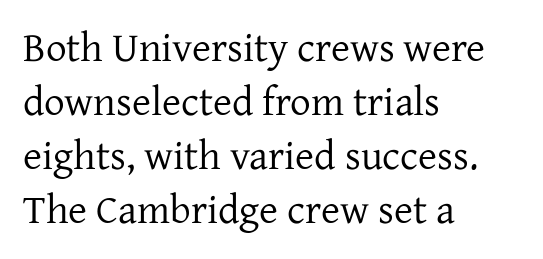
Q: Is the text bold? A: No.
Q: Is the text italic (slanted)? A: No, it is upright.
Q: Is the typeface a serif or a sans-serif typeface? A: Serif.
Q: Is the text underlined? A: No.
Q: How is the paragraph aligned? A: Left-aligned.
Q: Is the spacing between letters normal or unusually wide? A: Normal.
Q: Is the spacing between lines tight, normal or loose? A: Normal.
Q: Width (condensed, normal, or wide)? A: Normal.
Q: Stroke contrast? A: Low.
Q: x-height? A: Medium.
Q: Monospaced? A: No.
